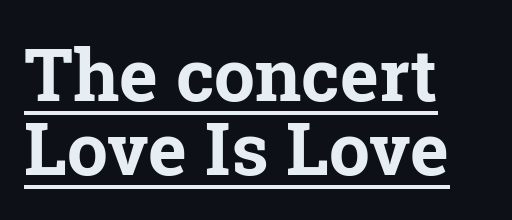
The image shows 73 px bold serif type, upright; set left-aligned, tight line spacing (1.02x), normal letter spacing, underlined; low stroke contrast and a medium x-height.
